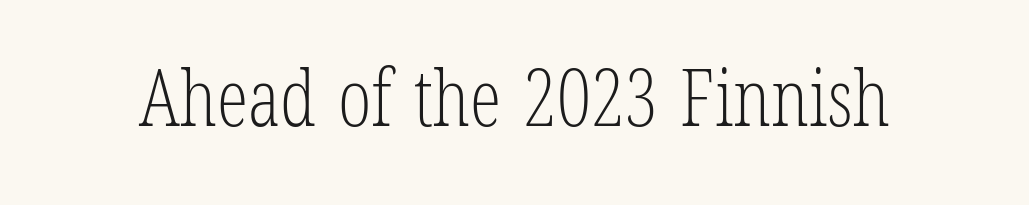
The characters display serif detailing at their extremities. Tracking value appears to be zero — textbook default spacing. The weight tops out at a normal text grade. Here the designer chose a conventional face with non-uniform glyph widths. The type sits square on the baseline with zero lean.
